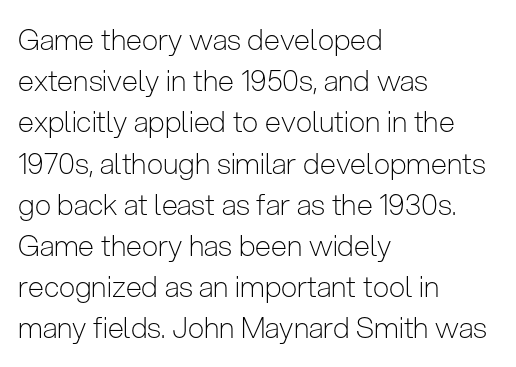
It's the straight-up-and-down kind of type. This sample has the flowing, uneven cadence of proportional lettering. The rendering keeps characters at their native spacing. To sum up the face: it is a sans, with no serifs.
